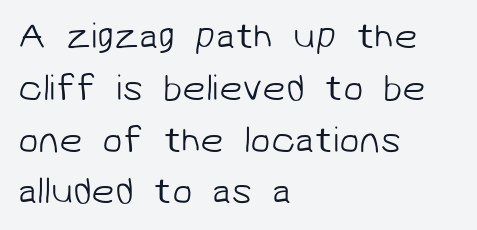
Q: Is the text bold? A: No.
Q: Is the typeface a serif or a sans-serif typeface? A: Sans-serif.
Q: Is the text underlined? A: No.
Q: How is the paragraph aligned? A: Left-aligned.
Q: Is the spacing between letters normal or unusually wide? A: Normal.
Q: Is the spacing between lines tight, normal or loose? A: Normal.
Q: Width (condensed, normal, or wide)? A: Normal.
Q: Stroke contrast? A: Low.
Q: x-height? A: Medium.
Q: Monospaced? A: No.
